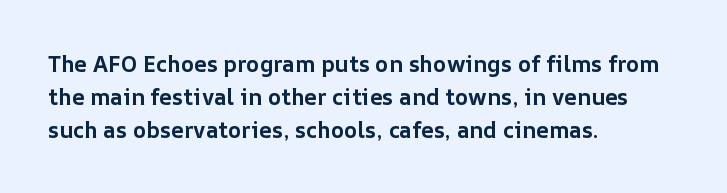
Q: Is the text bold? A: Yes.
Q: Is the text italic (slanted)? A: No, it is upright.
Q: Is the text underlined? A: No.
Q: How is the paragraph aligned? A: Left-aligned.
Q: Is the spacing between letters normal or unusually wide? A: Normal.
Q: Is the spacing between lines tight, normal or loose? A: Normal.
